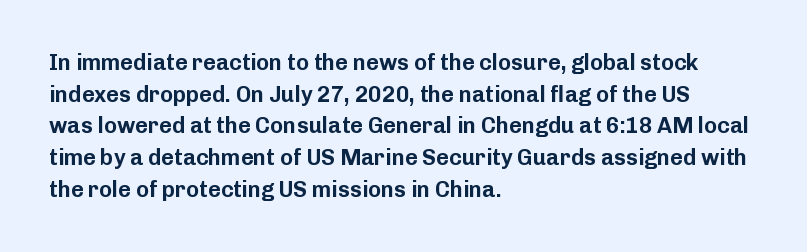
{"italic": "no", "underline": "no", "align": "left", "line_spacing": "normal", "line_spacing_ratio": 1.44, "letter_spacing": "normal", "letter_spacing_em": 0.0, "glyph_px": 22}
